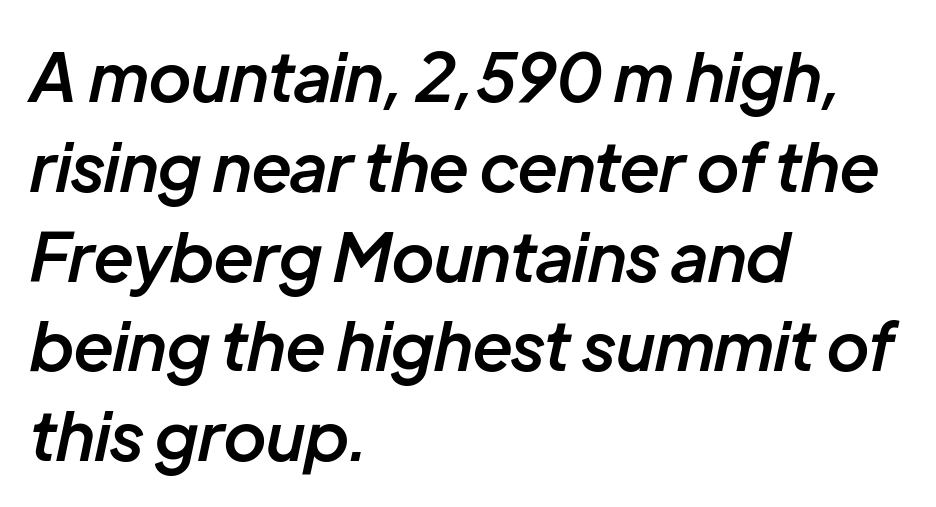
I'd describe the lettering as semibold — firm but not a full bold. Line spacing here is normal. Anything drawn beneath the words? Only blank space. Line starts are locked; line ends wander. The axis of the letterforms is tilted away from vertical.
